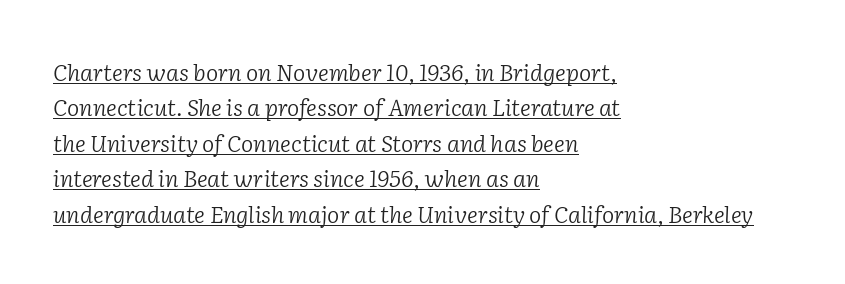
Q: Is the text bold? A: No.
Q: Is the text italic (slanted)? A: Yes, it leans right by about 2 degrees.
Q: Is the text underlined? A: Yes.
Q: How is the paragraph aligned? A: Left-aligned.
Q: Is the spacing between letters normal or unusually wide? A: Normal.
Q: Is the spacing between lines tight, normal or loose? A: Normal.
